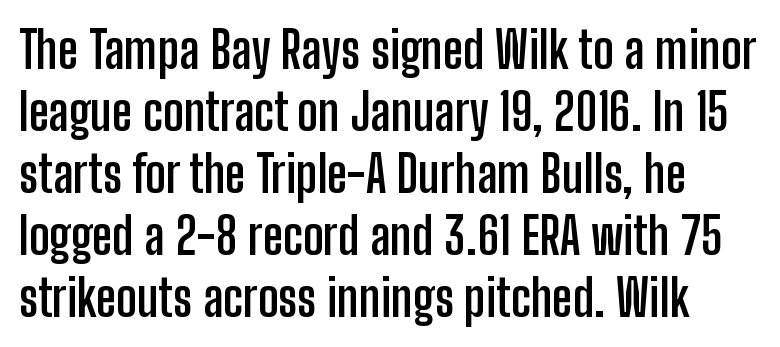
Q: Is the text bold? A: Yes.
Q: Is the text italic (slanted)? A: No, it is upright.
Q: Is the typeface a serif or a sans-serif typeface? A: Sans-serif.
Q: Is the text underlined? A: No.
Q: How is the paragraph aligned? A: Left-aligned.
Q: Is the spacing between letters normal or unusually wide? A: Normal.
Q: Width (condensed, normal, or wide)? A: Condensed.
Q: Stroke contrast? A: Low.
Q: x-height? A: Medium.
Q: Monospaced? A: No.
